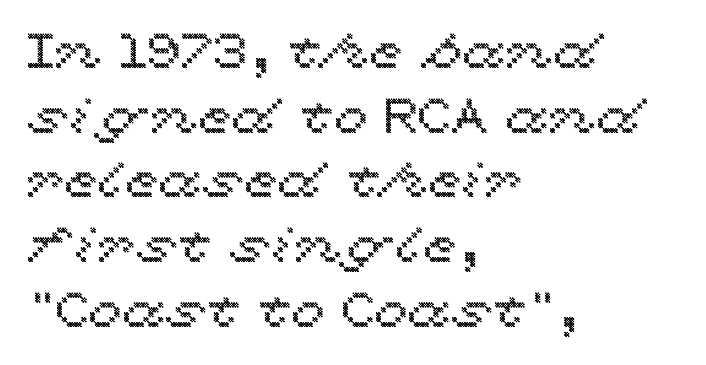
{"width": "wide", "x_height": "medium", "monospaced": "no", "underline": "no", "align": "left", "line_spacing": "normal", "line_spacing_ratio": 1.32, "letter_spacing": "normal", "letter_spacing_em": 0.0, "glyph_px": 49}
